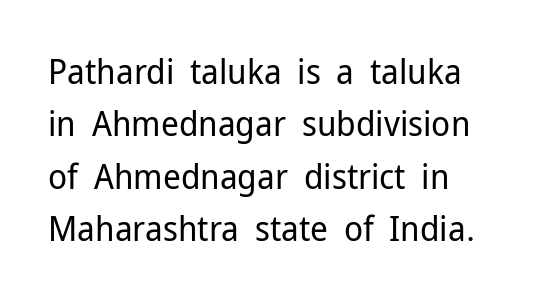
This rendering features lettering with no underline. A typesetter would call this proportional, since set widths differ per character. Line spacing here is normal. The type sits square on the baseline with zero lean.
